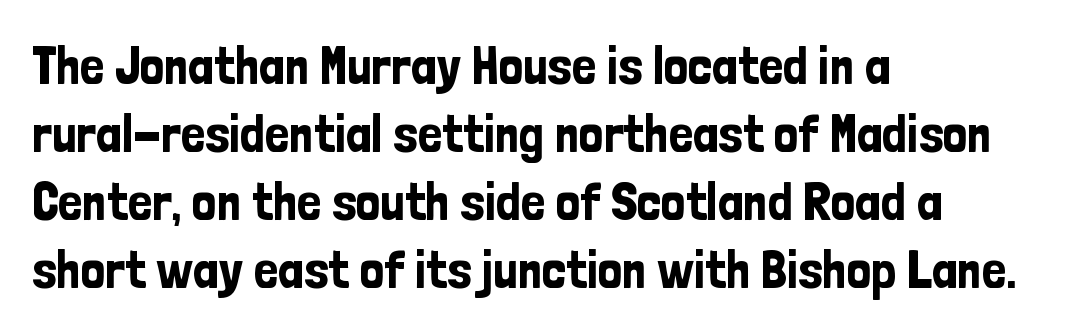
{"serif": "no", "italic": "no", "width": "condensed", "stroke_contrast": "low", "x_height": "medium", "monospaced": "no", "underline": "no", "align": "left", "line_spacing": "normal", "line_spacing_ratio": 1.26, "letter_spacing": "normal", "letter_spacing_em": 0.0, "glyph_px": 54}
